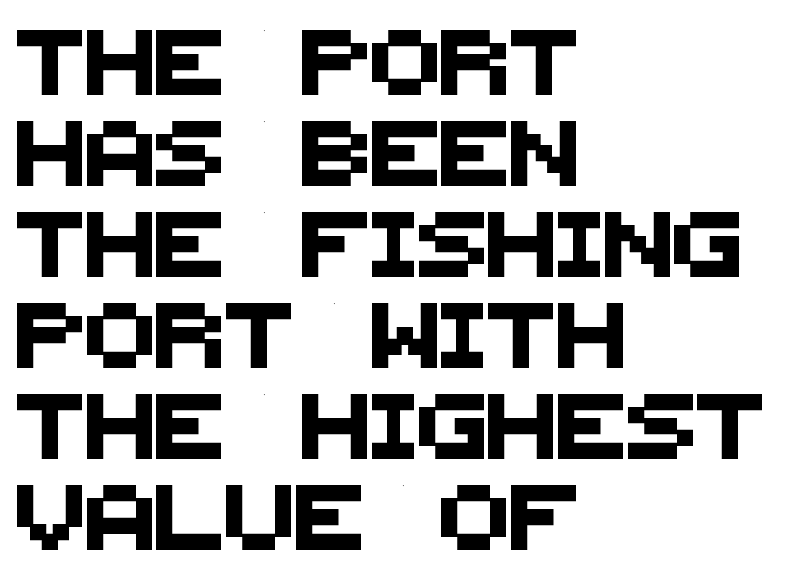
{"serif": "no", "width": "normal", "stroke_contrast": "medium", "x_height": "large", "monospaced": "no", "underline": "no", "align": "left", "line_spacing": "normal", "line_spacing_ratio": 1.4, "letter_spacing": "normal", "letter_spacing_em": 0.0, "glyph_px": 65}
